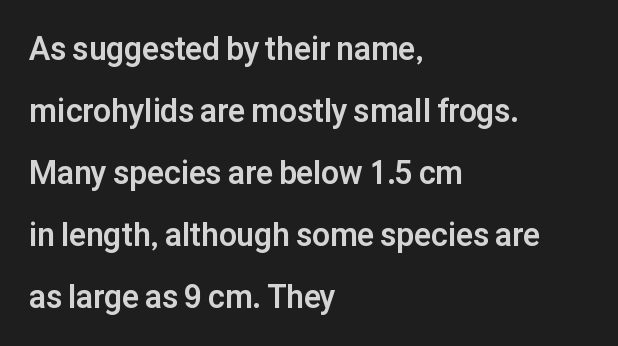
{"serif": "no", "italic": "no", "bold": "yes", "weight": "bold", "width": "normal", "stroke_contrast": "low", "x_height": "medium", "monospaced": "no", "underline": "no", "align": "left", "line_spacing": "loose", "line_spacing_ratio": 1.94, "letter_spacing": "normal", "letter_spacing_em": 0.0, "glyph_px": 32}
